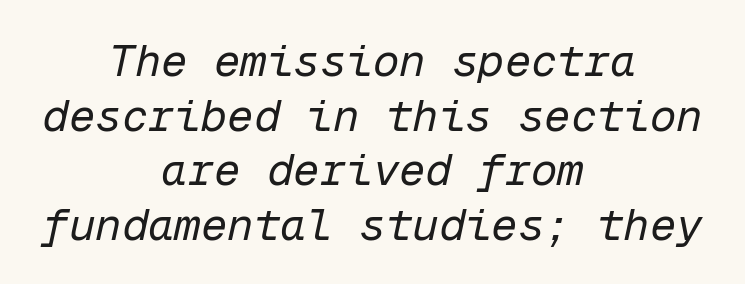
Q: Is the text bold? A: No.
Q: Is the text italic (slanted)? A: Yes, it leans right by about 12 degrees.
Q: Is the text underlined? A: No.
Q: How is the paragraph aligned? A: Centered.
Q: Is the spacing between letters normal or unusually wide? A: Normal.
Q: Width (condensed, normal, or wide)? A: Normal.
Q: Stroke contrast? A: Low.
Q: x-height? A: Medium.
Q: Monospaced? A: Yes.
